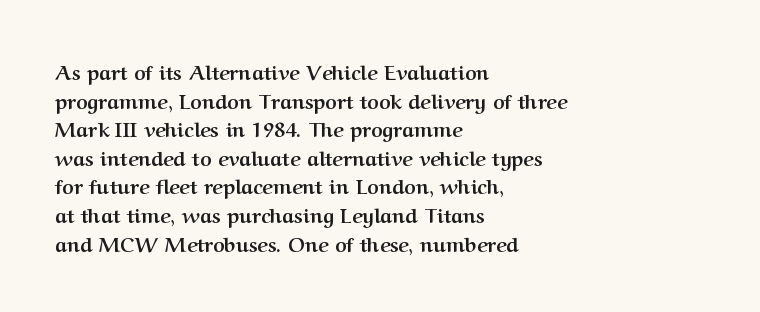
Q: Is the text bold? A: Yes.
Q: Is the text italic (slanted)? A: No, it is upright.
Q: Is the text underlined? A: No.
Q: How is the paragraph aligned? A: Left-aligned.
Q: Is the spacing between letters normal or unusually wide? A: Normal.
Q: Is the spacing between lines tight, normal or loose? A: Normal.
